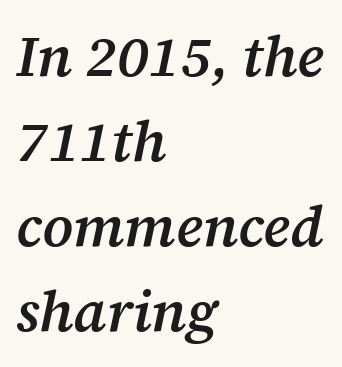
The image shows 57 px semibold serif type, italic (leaning right); set left-aligned, normal line spacing (1.49x), normal letter spacing, not underlined; medium stroke contrast and a medium x-height.
